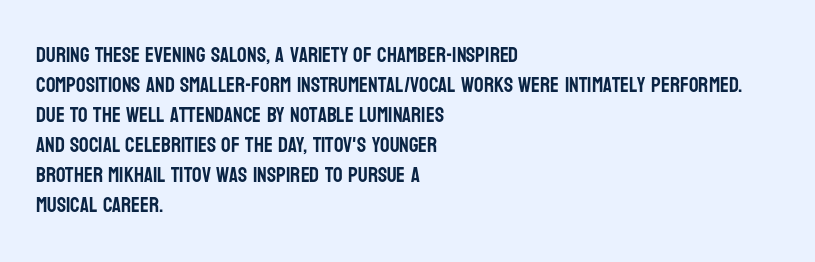
Q: Is the text italic (slanted)? A: No, it is upright.
Q: Is the text underlined? A: No.
Q: How is the paragraph aligned? A: Left-aligned.
Q: Is the spacing between letters normal or unusually wide? A: Normal.
Q: Is the spacing between lines tight, normal or loose? A: Normal.
